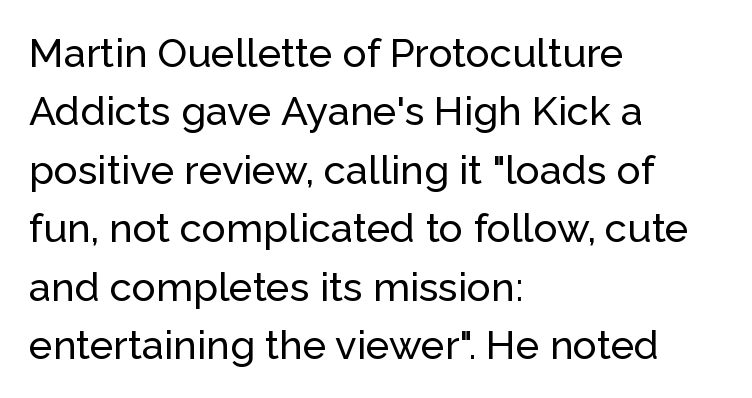
The image shows 40 px sans-serif type, upright; set left-aligned, normal line spacing (1.46x), normal letter spacing, not underlined; low stroke contrast and a medium x-height.
